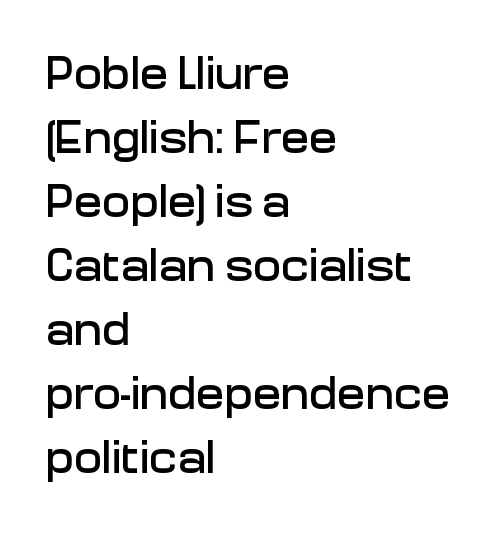
{"serif": "no", "italic": "no", "width": "normal", "stroke_contrast": "low", "x_height": "medium", "monospaced": "no", "underline": "no", "align": "left", "line_spacing": "normal", "line_spacing_ratio": 1.36, "letter_spacing": "normal", "letter_spacing_em": 0.0, "glyph_px": 47}
